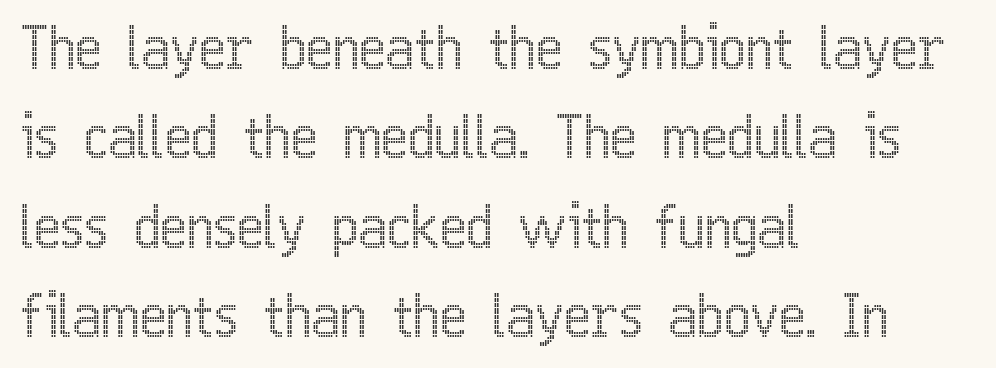
The passage shown is typed in a proportional face where columns would drift. The words here are not underlined. The paragraph shown leans on its left margin. The line texture is even and compact thanks to regular tracking.
